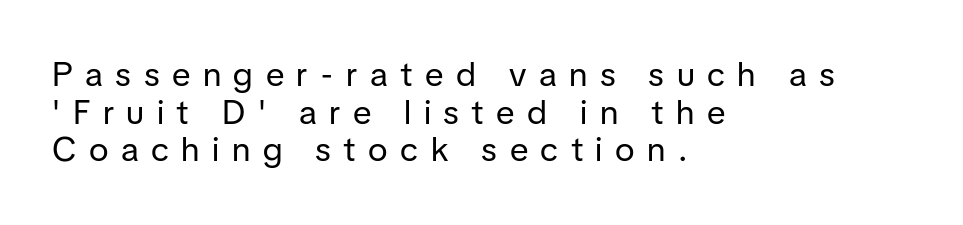
{"serif": "no", "italic": "no", "bold": "no", "weight": "regular", "width": "normal", "stroke_contrast": "low", "x_height": "medium", "monospaced": "no", "underline": "no", "align": "left", "line_spacing": "tight", "line_spacing_ratio": 1.11, "letter_spacing": "wide", "letter_spacing_em": 0.37, "glyph_px": 34}
